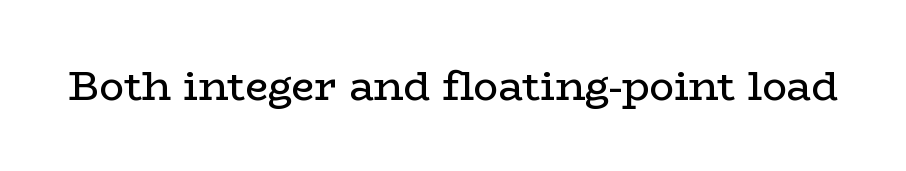
The image shows 41 px regular-weight, wide serif type, upright; set normal letter spacing, not underlined; low stroke contrast and a medium x-height.
